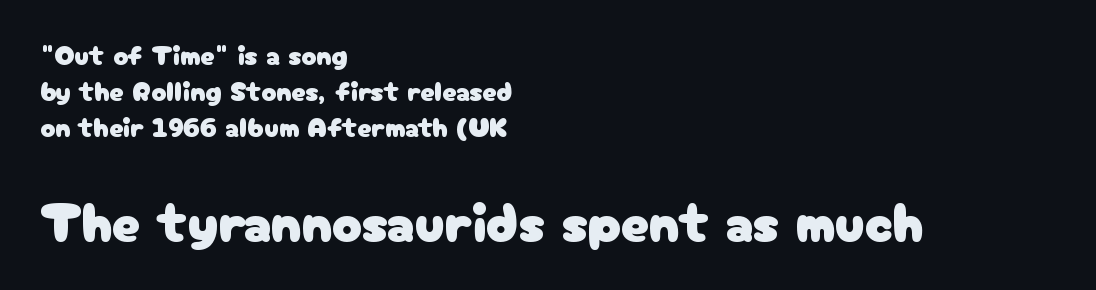
Type style note: lacks serifs. The block of text has a typical density, with ordinary space between rows. The type is set solid horizontally, with unmodified tracking. Think of a printed novel: that variable character pitch is what you see here. The type sits square on the baseline with zero lean.
